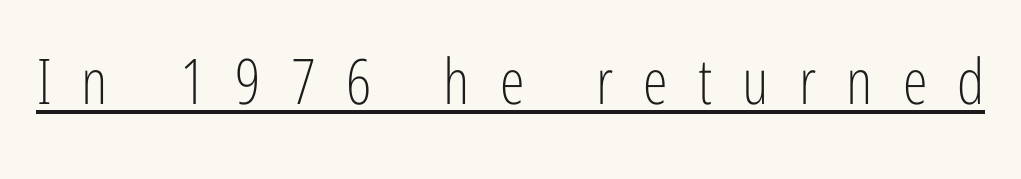
The image shows 63 px light, condensed sans-serif type, upright; set unusually wide letter spacing (+0.48 em), underlined; low stroke contrast and a medium x-height.
